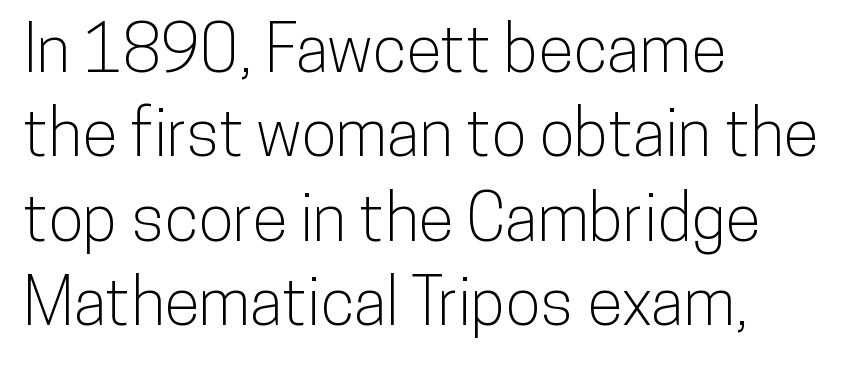
{"serif": "no", "italic": "no", "width": "condensed", "stroke_contrast": "low", "x_height": "medium", "monospaced": "no", "underline": "no", "align": "left", "line_spacing": "normal", "line_spacing_ratio": 1.3, "letter_spacing": "normal", "letter_spacing_em": 0.0, "glyph_px": 65}
